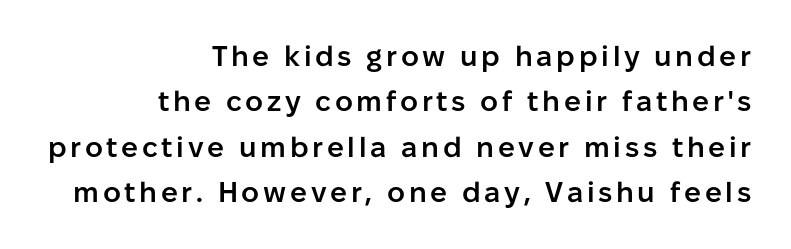
The image shows 28 px semibold sans-serif type, upright; set right-aligned, normal line spacing (1.62x), not underlined; low stroke contrast and a medium x-height.
